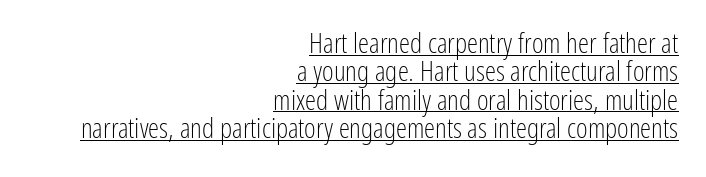
Q: Is the text bold? A: No.
Q: Is the text italic (slanted)? A: No, it is upright.
Q: Is the typeface a serif or a sans-serif typeface? A: Sans-serif.
Q: Is the text underlined? A: Yes.
Q: How is the paragraph aligned? A: Right-aligned.
Q: Is the spacing between letters normal or unusually wide? A: Normal.
Q: Is the spacing between lines tight, normal or loose? A: Tight.
Q: Width (condensed, normal, or wide)? A: Condensed.
Q: Stroke contrast? A: Low.
Q: x-height? A: Medium.
Q: Monospaced? A: No.
